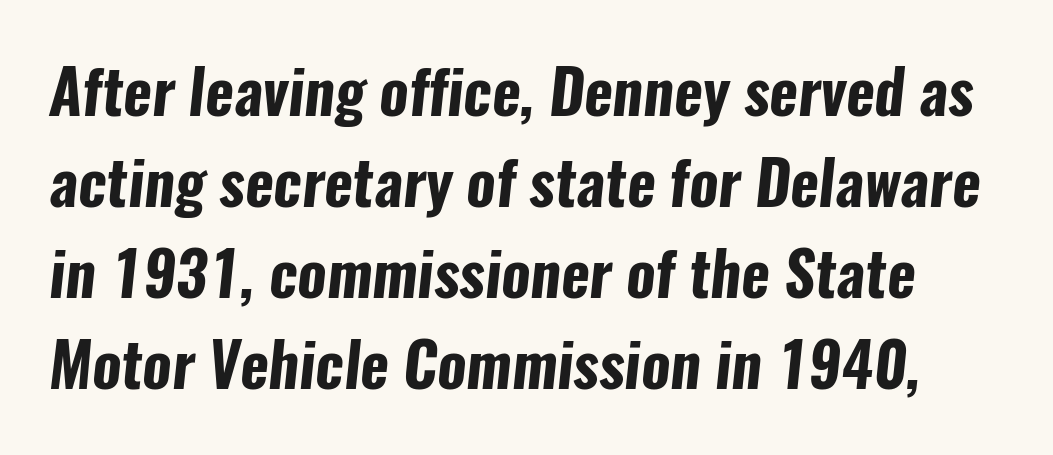
Q: Is the text bold? A: Yes.
Q: Is the typeface a serif or a sans-serif typeface? A: Sans-serif.
Q: Is the text underlined? A: No.
Q: Is the spacing between letters normal or unusually wide? A: Normal.
Q: Is the spacing between lines tight, normal or loose? A: Normal.
Q: Width (condensed, normal, or wide)? A: Condensed.
Q: Stroke contrast? A: Low.
Q: x-height? A: Medium.
Q: Monospaced? A: No.
